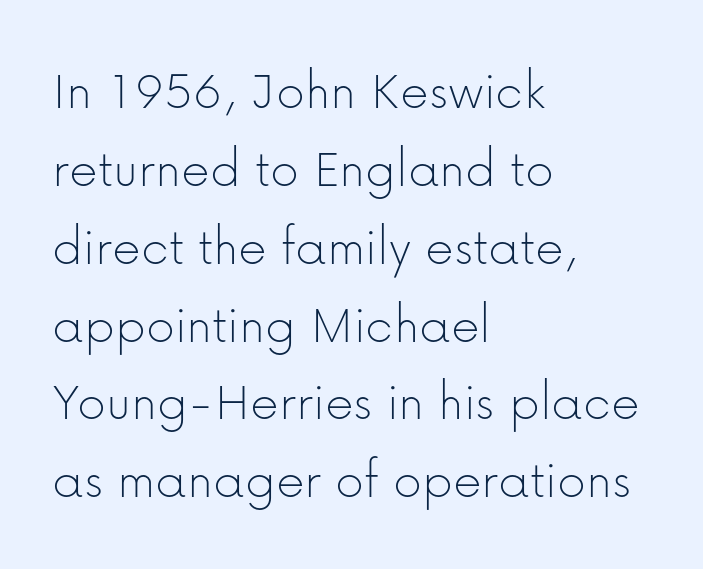
{"serif": "no", "italic": "no", "bold": "no", "weight": "thin", "width": "normal", "stroke_contrast": "low", "x_height": "medium", "monospaced": "no", "underline": "no", "align": "left", "line_spacing": "normal", "line_spacing_ratio": 1.39, "letter_spacing": "normal", "letter_spacing_em": 0.0, "glyph_px": 56}
